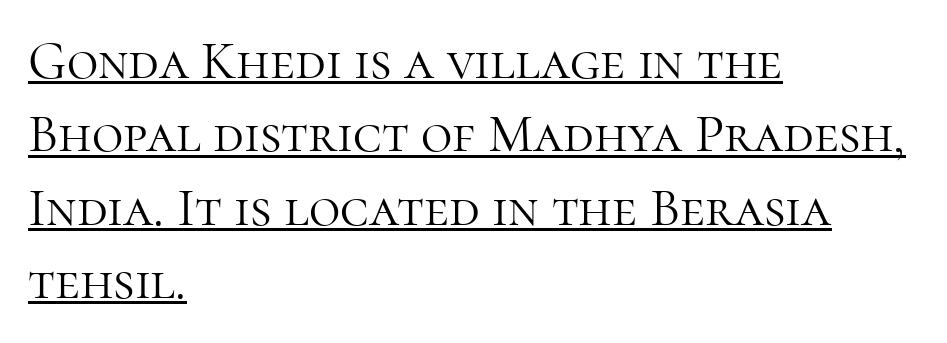
The image shows 54 px light serif type, upright; set left-aligned, normal line spacing (1.36x), normal letter spacing, underlined; high stroke contrast and a medium x-height.
